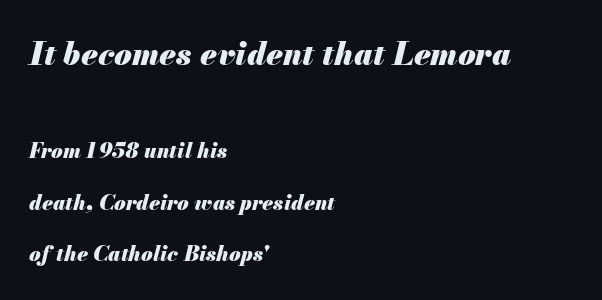
The image shows 32 px heavy type, italic (leaning right); set left-aligned, loose line spacing (2.47x), normal letter spacing, not underlined; the first (top) block is 1.52x larger; medium stroke contrast and a small x-height.
